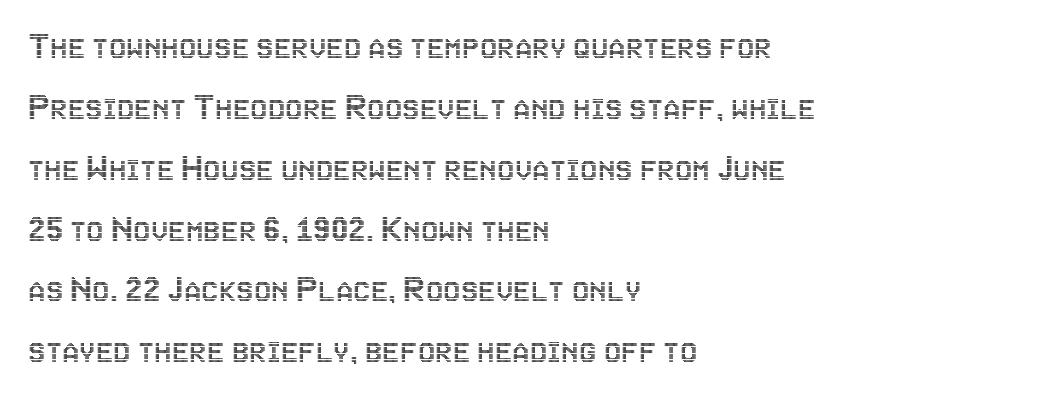
Q: Is the text italic (slanted)? A: No, it is upright.
Q: Is the text underlined? A: No.
Q: How is the paragraph aligned? A: Left-aligned.
Q: Is the spacing between letters normal or unusually wide? A: Normal.
Q: Is the spacing between lines tight, normal or loose? A: Normal.
Q: Width (condensed, normal, or wide)? A: Condensed.
Q: x-height? A: Large.
Q: Monospaced? A: No.
